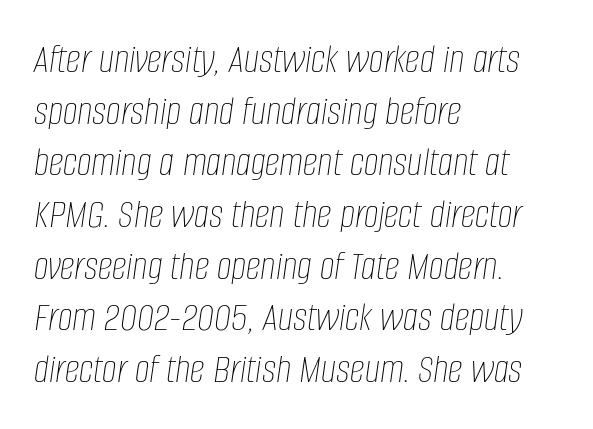
Q: Is the text bold? A: No.
Q: Is the text italic (slanted)? A: Yes, it leans right by about 8 degrees.
Q: Is the text underlined? A: No.
Q: How is the paragraph aligned? A: Left-aligned.
Q: Is the spacing between letters normal or unusually wide? A: Normal.
Q: Width (condensed, normal, or wide)? A: Condensed.
Q: Stroke contrast? A: Low.
Q: x-height? A: Large.
Q: Monospaced? A: No.
